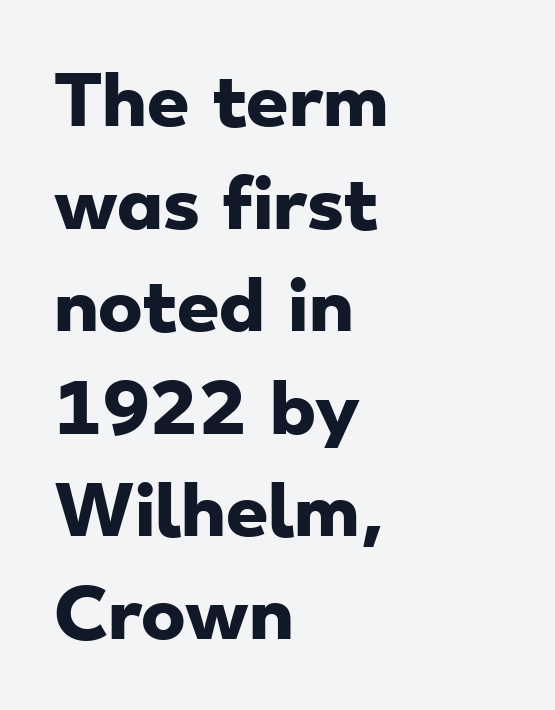
The image shows 67 px heavy, wide sans-serif type; set left-aligned, normal line spacing (1.53x), normal letter spacing, not underlined; low stroke contrast and a small x-height.
